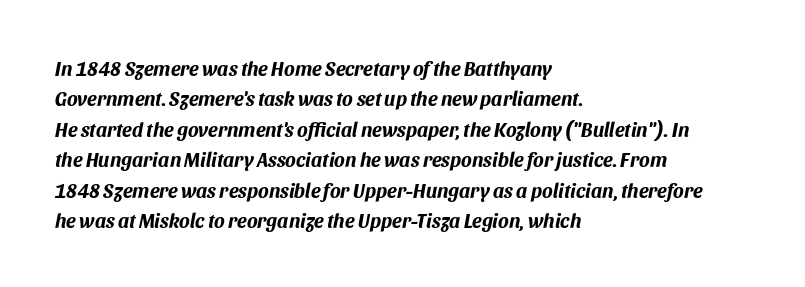
{"italic": "yes", "lean": "right", "slant_degrees": 11, "bold": "yes", "underline": "no", "align": "left", "line_spacing": "normal", "line_spacing_ratio": 1.52, "letter_spacing": "normal", "letter_spacing_em": 0.0, "glyph_px": 20}
